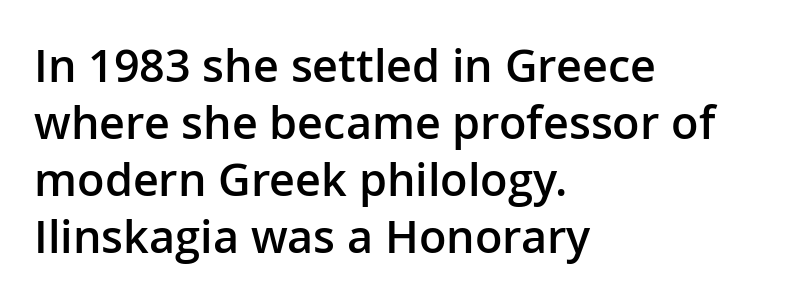
{"serif": "no", "italic": "no", "bold": "semi", "weight": "semibold", "width": "normal", "stroke_contrast": "low", "x_height": "medium", "monospaced": "no", "underline": "no", "align": "left", "line_spacing": "normal", "line_spacing_ratio": 1.27, "letter_spacing": "normal", "letter_spacing_em": 0.0, "glyph_px": 45}
